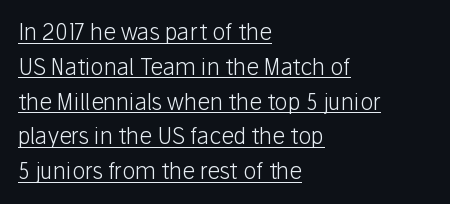
The image shows 22 px text type, upright; set left-aligned, normal line spacing (1.58x), normal letter spacing, underlined.
